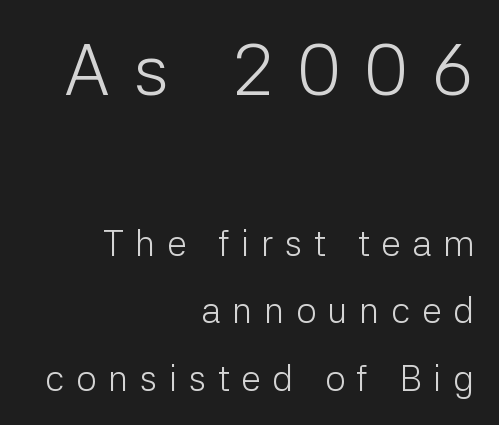
The type is letterspaced generously, with wide tracking. Large over small — that's the arrangement of the two blocks here. Heaviness? Minimal to ordinary, like unemphasized prose. When letters stand straight like this, we call the style roman or upright. Think of a printed novel: that variable character pitch is what you see here. Serif or sans? Sans — the stroke terminals are bare.
